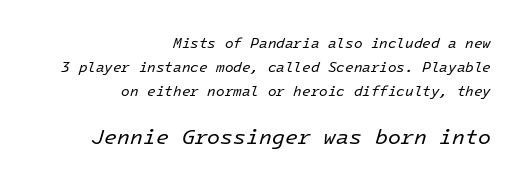
{"italic": "yes", "lean": "right", "slant_degrees": 16, "bold": "no", "underline": "no", "align": "right", "line_spacing_ratio": 1.71, "letter_spacing": "normal", "letter_spacing_em": 0.0, "larger_block": "second", "size_ratio": 1.5, "glyph_px": 21}
